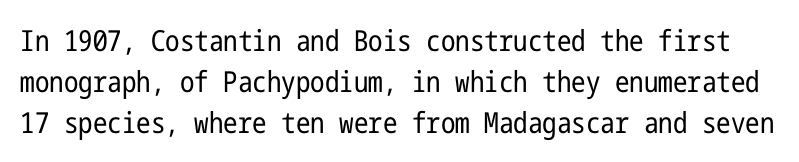
{"serif": "no", "italic": "no", "bold": "no", "weight": "regular", "width": "condensed", "stroke_contrast": "low", "x_height": "medium", "underline": "no", "line_spacing": "normal", "line_spacing_ratio": 1.41, "letter_spacing": "normal", "letter_spacing_em": 0.0, "glyph_px": 29}
